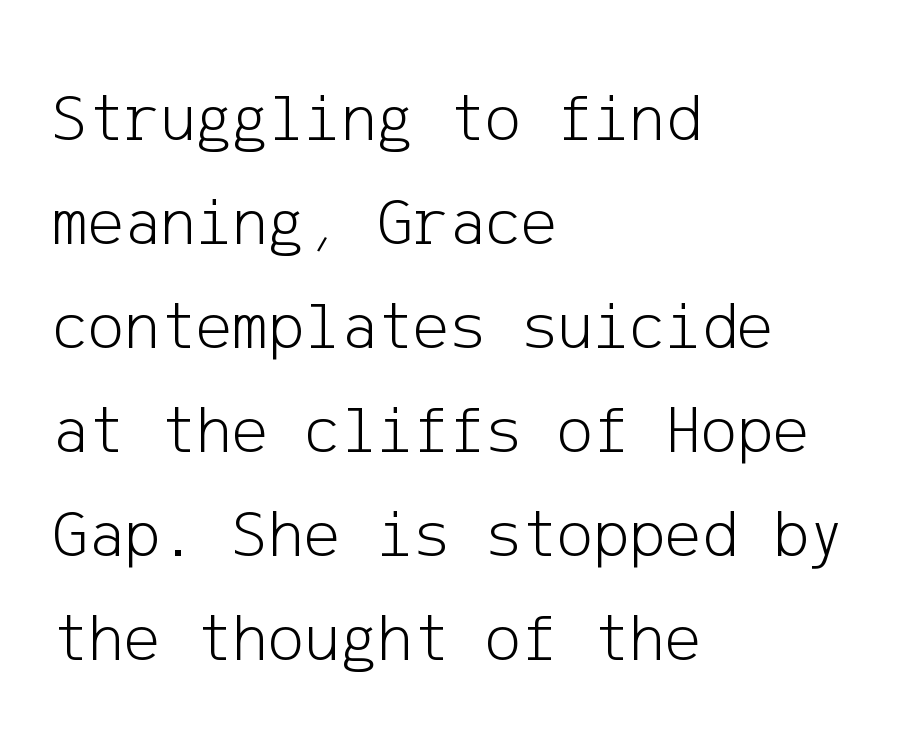
What stands out about the letter spacing? Nothing — it is the standard amount. Serifs: no, the terminals of the letterforms are clean. These lines are set flush left with a ragged right edge. Line spacing here is normal.
